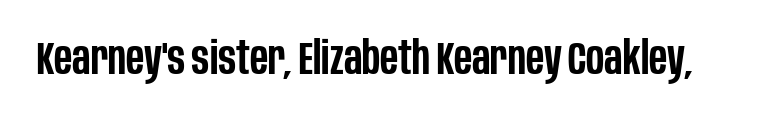
The image shows 46 px semibold, condensed sans-serif type, upright; set normal letter spacing, not underlined; low stroke contrast and a large x-height.
